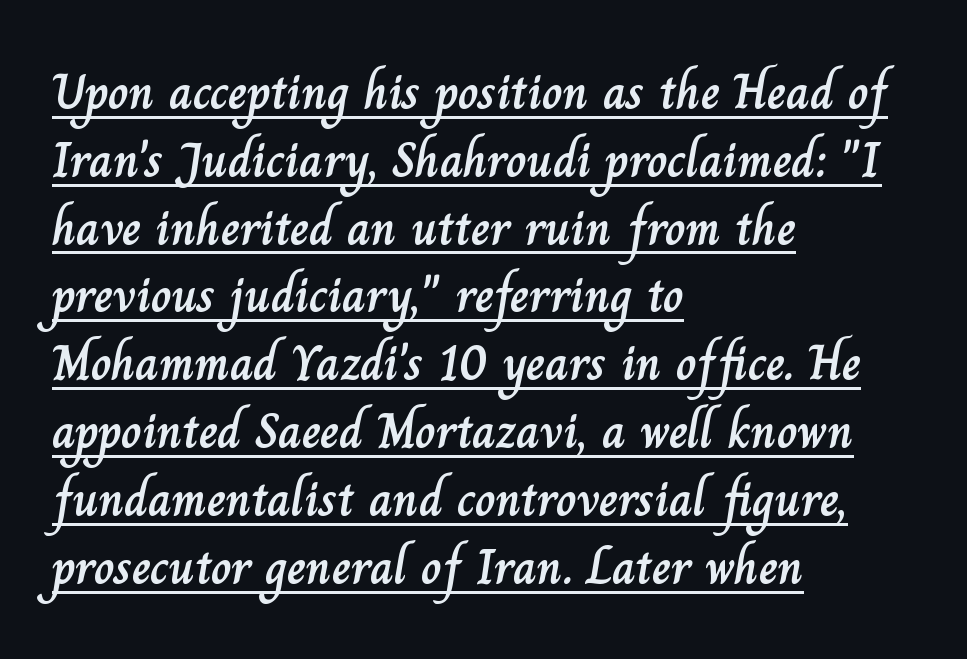
{"width": "normal", "stroke_contrast": "low", "x_height": "small", "monospaced": "no", "underline": "yes", "align": "left", "line_spacing": "normal", "line_spacing_ratio": 1.33, "letter_spacing": "normal", "letter_spacing_em": 0.0, "glyph_px": 51}
